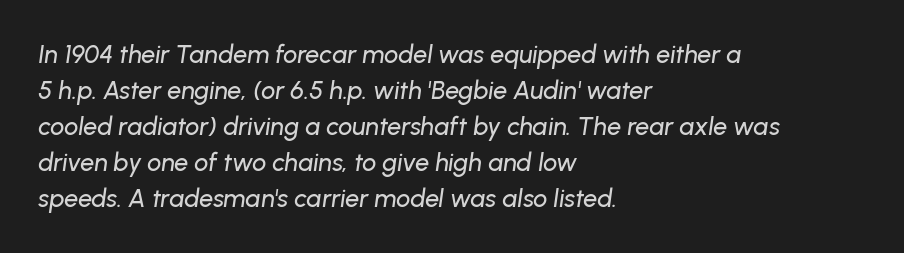
This sample uses plain, unmodified letter spacing. The whole block is typeset with a tilt. Unmarked baselines from the first word to the last. The leading is moderate, giving the passage an even texture.
